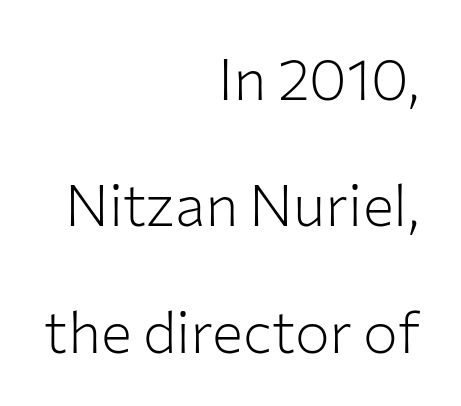
Q: Is the text bold? A: No.
Q: Is the text italic (slanted)? A: No, it is upright.
Q: Is the typeface a serif or a sans-serif typeface? A: Sans-serif.
Q: Is the text underlined? A: No.
Q: How is the paragraph aligned? A: Right-aligned.
Q: Is the spacing between letters normal or unusually wide? A: Normal.
Q: Is the spacing between lines tight, normal or loose? A: Loose.
Q: Width (condensed, normal, or wide)? A: Normal.
Q: Stroke contrast? A: Low.
Q: x-height? A: Medium.
Q: Monospaced? A: No.
